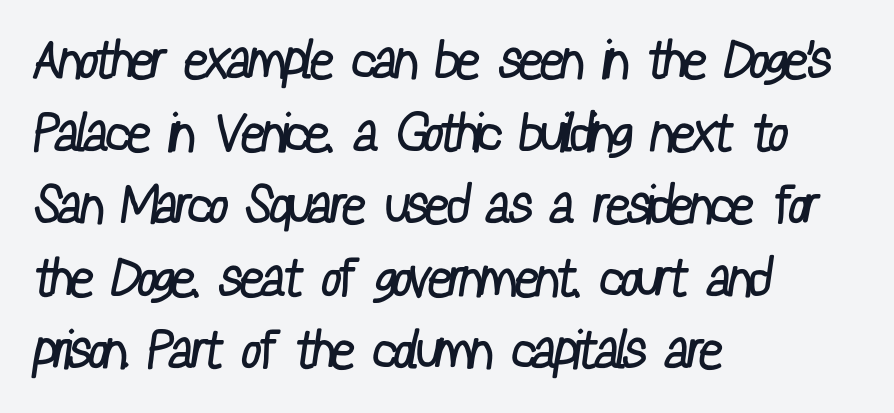
The image shows 53 px regular-weight, condensed sans-serif type; set left-aligned, normal line spacing (1.37x), normal letter spacing, not underlined; low stroke contrast and a medium x-height.
